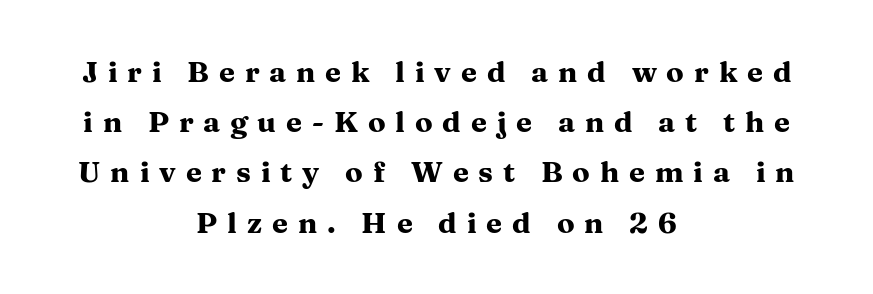
Q: Is the text bold? A: Yes.
Q: Is the text italic (slanted)? A: No, it is upright.
Q: Is the typeface a serif or a sans-serif typeface? A: Serif.
Q: Is the text underlined? A: No.
Q: How is the paragraph aligned? A: Centered.
Q: Is the spacing between letters normal or unusually wide? A: Unusually wide.
Q: Width (condensed, normal, or wide)? A: Wide.
Q: Stroke contrast? A: Medium.
Q: x-height? A: Medium.
Q: Monospaced? A: No.
